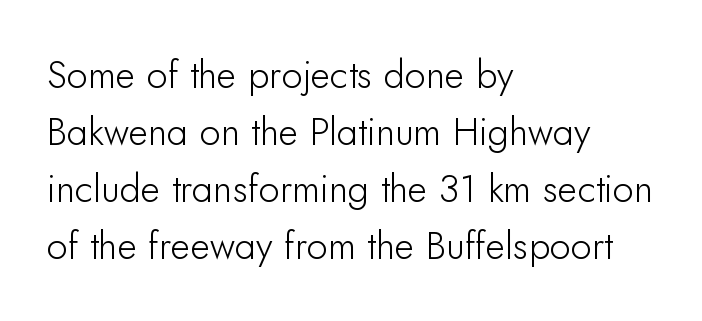
The image shows 38 px sans-serif type, upright; set left-aligned, normal line spacing (1.5x), normal letter spacing, not underlined; low stroke contrast and a small x-height.
